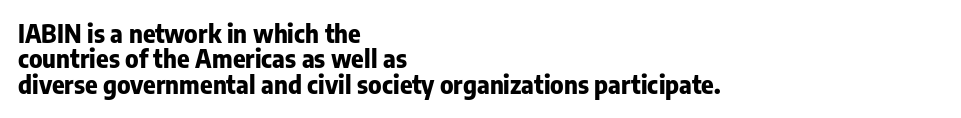
Very little white space separates one row of letters from the next. A clean baseline with only descenders dipping below it. Typesetter's note: full bold, strokes at maximum text heaviness. The compositor pushed each line to the left boundary. The lettering holds an erect, upright posture throughout.
